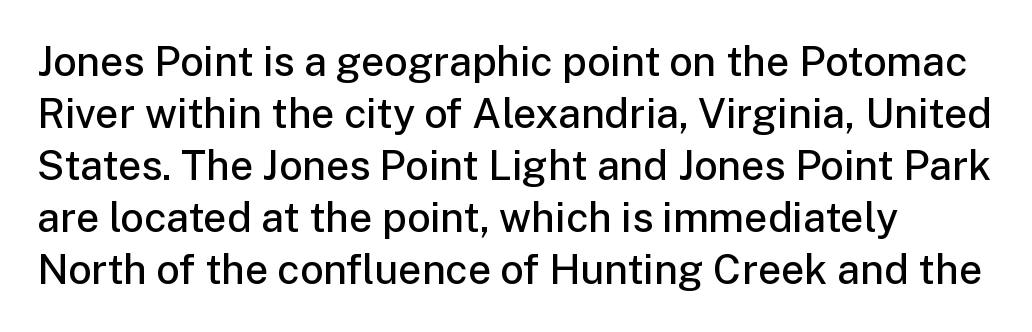
The image shows 41 px semibold sans-serif type, upright; set left-aligned, normal line spacing (1.27x), normal letter spacing, not underlined; low stroke contrast and a medium x-height.
